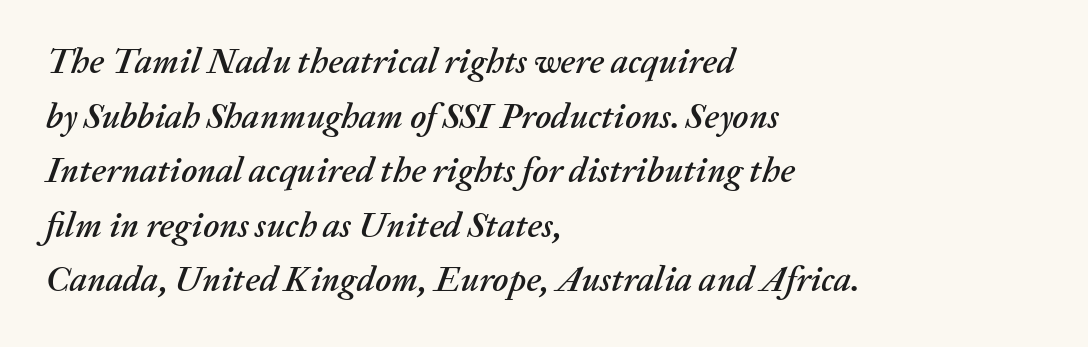
Q: Is the text italic (slanted)? A: Yes, it leans right by about 20 degrees.
Q: Is the text underlined? A: No.
Q: How is the paragraph aligned? A: Left-aligned.
Q: Is the spacing between letters normal or unusually wide? A: Normal.
Q: Is the spacing between lines tight, normal or loose? A: Normal.
Q: Width (condensed, normal, or wide)? A: Normal.
Q: Stroke contrast? A: Medium.
Q: x-height? A: Medium.
Q: Monospaced? A: No.
